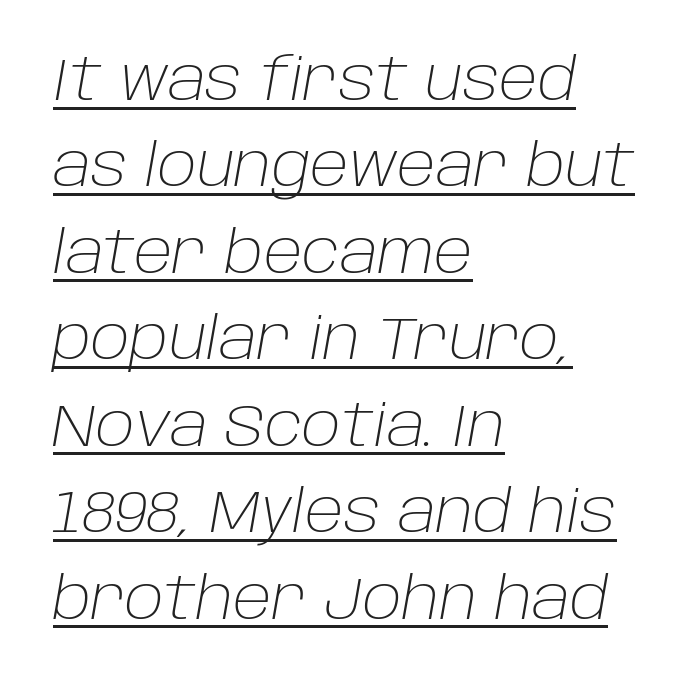
{"italic": "yes", "lean": "right", "slant_degrees": 10, "bold": "no", "weight": "light", "width": "normal", "stroke_contrast": "low", "x_height": "large", "monospaced": "no", "underline": "yes", "align": "left", "line_spacing": "normal", "line_spacing_ratio": 1.49, "letter_spacing": "normal", "letter_spacing_em": 0.0, "glyph_px": 58}
